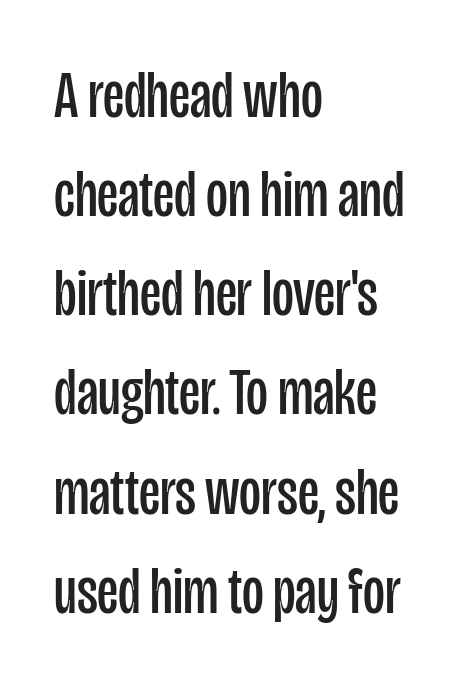
The leading is moderate, giving the passage an even texture. Bare-footed words on every line. Do the characters align in a grid? No, the font is proportional. Font category for this specimen: sans-serif. Is this a heavy cut? Hardly; it is regular or lighter.
